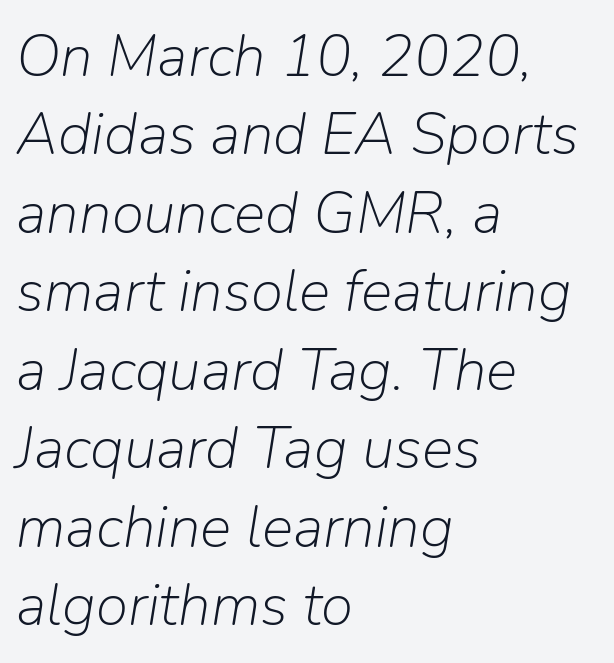
The image shows 59 px light type, italic (leaning right); set left-aligned, normal line spacing (1.33x), normal letter spacing, not underlined; low stroke contrast and a medium x-height.
